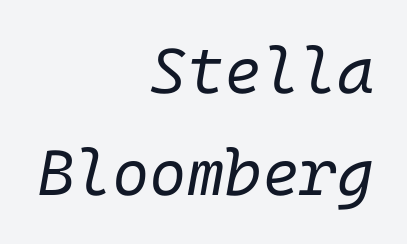
{"italic": "yes", "lean": "right", "slant_degrees": 10, "bold": "no", "weight": "regular", "width": "normal", "stroke_contrast": "low", "x_height": "medium", "underline": "no", "align": "right", "line_spacing": "normal", "line_spacing_ratio": 1.6, "letter_spacing": "normal", "letter_spacing_em": 0.0, "glyph_px": 64}
